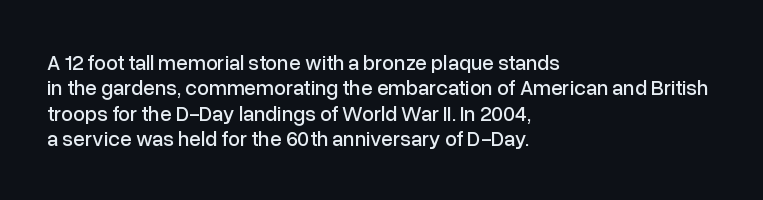
Short and long lines alike share a common starting point at left. Letters rest on an invisible, unmarked baseline. No extra tracking has been applied to these lines. Is there any slant? The stems are plumb.
